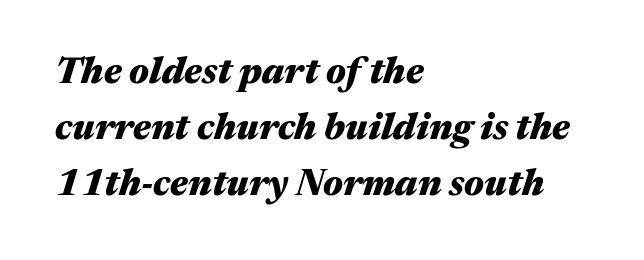
You'd pick this weight for a headline — it's a proper bold. Posture: slanted. Students, note that the glyphs here touch the page at normal intervals. Which margin do the lines hug? The left one — the right edge is uneven. The rendering uses natural spacing where letterforms have individual widths. A bare baseline throughout the passage.
